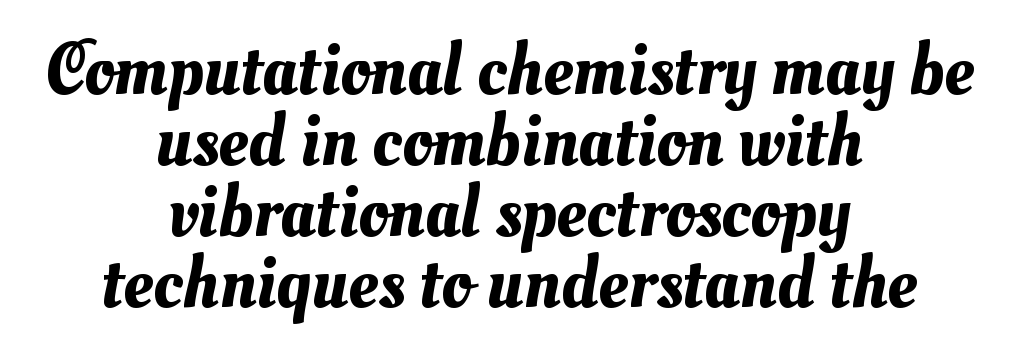
{"width": "normal", "stroke_contrast": "medium", "x_height": "small", "monospaced": "no", "underline": "no", "align": "center", "line_spacing": "tight", "line_spacing_ratio": 0.96, "letter_spacing": "normal", "letter_spacing_em": 0.0, "glyph_px": 74}
